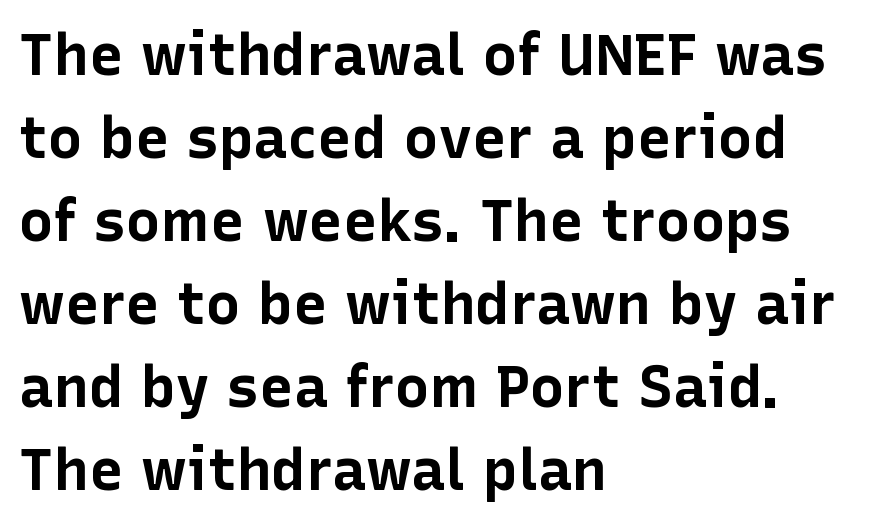
Left-aligned paragraph, ragged on the right. Here the designer chose a conventional face with non-uniform glyph widths. Nothing unusual about the tracking: characters are spaced as the font intends. Compared with typical paragraphs, the rows here are spaced about the same.
